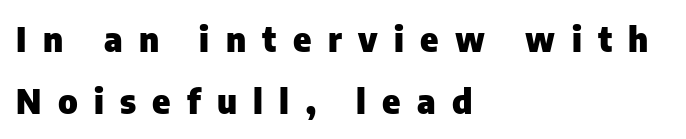
The image shows 34 px heavy sans-serif type, upright; set left-aligned, line spacing 1.83x, unusually wide letter spacing (+0.48 em), not underlined; low stroke contrast and a medium x-height.
